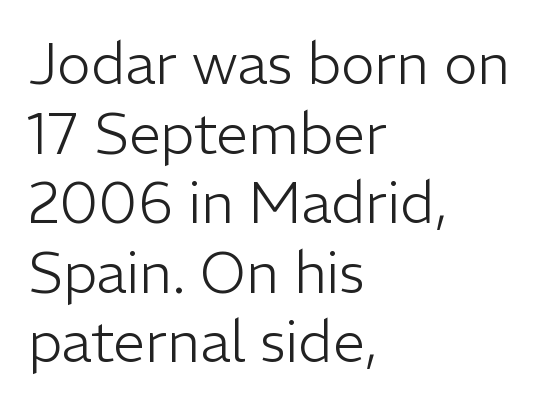
Q: Is the text bold? A: No.
Q: Is the text italic (slanted)? A: No, it is upright.
Q: Is the typeface a serif or a sans-serif typeface? A: Sans-serif.
Q: Is the text underlined? A: No.
Q: How is the paragraph aligned? A: Left-aligned.
Q: Is the spacing between letters normal or unusually wide? A: Normal.
Q: Width (condensed, normal, or wide)? A: Normal.
Q: Stroke contrast? A: Low.
Q: x-height? A: Medium.
Q: Monospaced? A: No.
